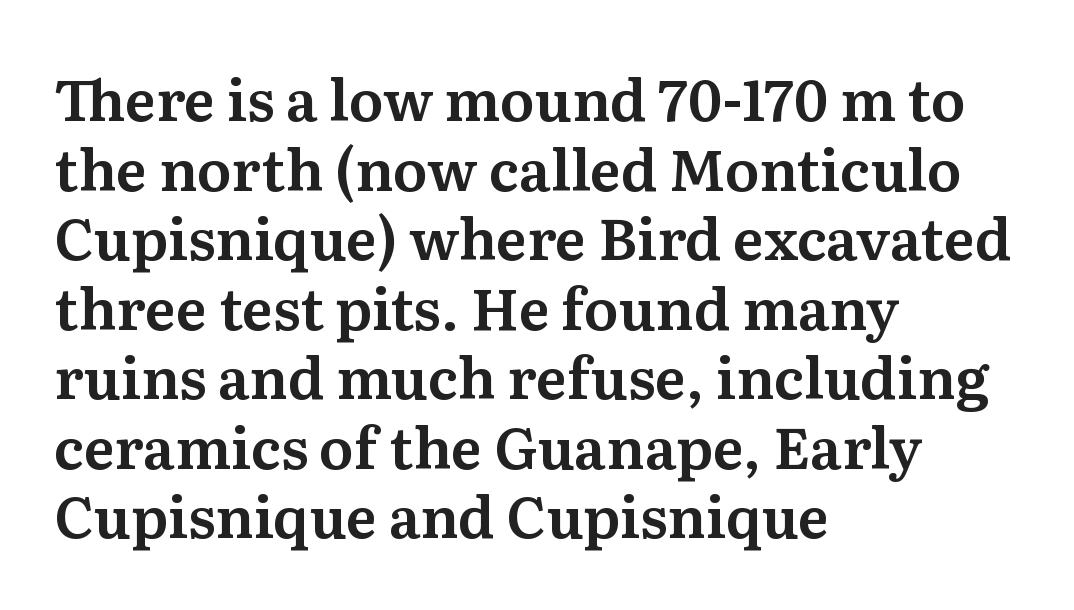
{"serif": "yes", "italic": "no", "width": "normal", "stroke_contrast": "medium", "x_height": "medium", "monospaced": "no", "underline": "no", "align": "left", "line_spacing_ratio": 1.22, "letter_spacing": "normal", "letter_spacing_em": 0.0, "glyph_px": 57}
